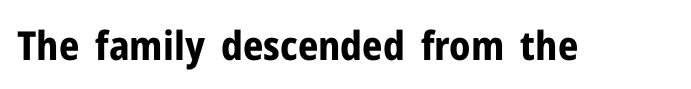
The type is set solid horizontally, with unmodified tracking. Descenders are the only things crossing below the line. Every letter is thick-stroked: bold, no question. Each letter keeps its own natural width here, so spacing adapts to shape.
